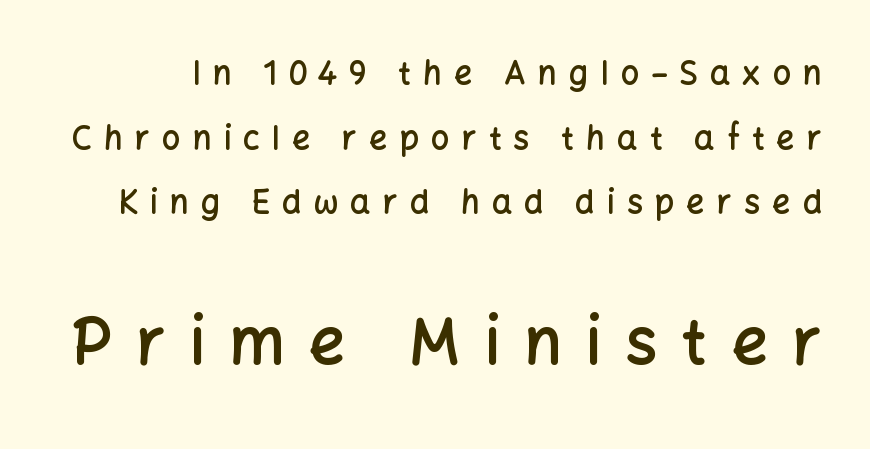
Q: Is the text bold? A: Semi-bold.
Q: Is the text italic (slanted)? A: No, it is upright.
Q: Is the typeface a serif or a sans-serif typeface? A: Sans-serif.
Q: Is the text underlined? A: No.
Q: Is the spacing between letters normal or unusually wide? A: Unusually wide.
Q: Is the spacing between lines tight, normal or loose? A: Loose.
Q: Which block of text is set in a larger size, the first (top) or the second (bottom)? A: The second (bottom) one.
Q: Width (condensed, normal, or wide)? A: Normal.
Q: Stroke contrast? A: Low.
Q: x-height? A: Medium.
Q: Monospaced? A: No.
